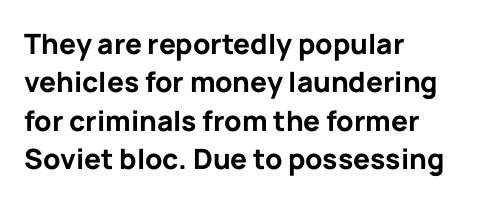
{"serif": "no", "italic": "no", "bold": "yes", "weight": "bold", "width": "normal", "stroke_contrast": "low", "x_height": "medium", "monospaced": "no", "underline": "no", "align": "left", "line_spacing": "normal", "line_spacing_ratio": 1.37, "letter_spacing": "normal", "letter_spacing_em": 0.0, "glyph_px": 28}
